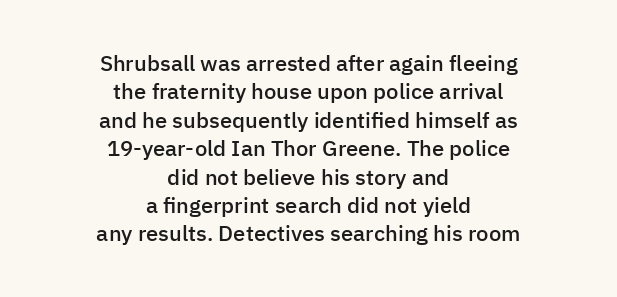
The passage is arranged like a title page — every line centered. Between one letter and the next there's only the usual sliver of space. Typographic density is moderately raised because the face is semibold. What's the leading like? Ordinary, nothing unusual. Descender tails drop into unmarked territory. This is the regular roman posture of the typeface.
